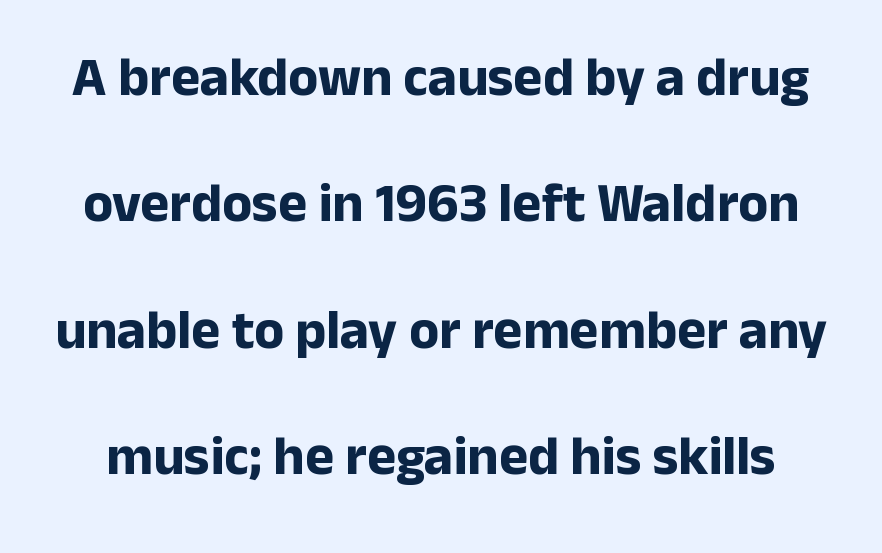
{"serif": "no", "italic": "no", "bold": "yes", "weight": "bold", "width": "normal", "stroke_contrast": "low", "x_height": "medium", "monospaced": "no", "underline": "no", "line_spacing": "loose", "line_spacing_ratio": 2.3, "letter_spacing": "normal", "letter_spacing_em": 0.0, "glyph_px": 55}
